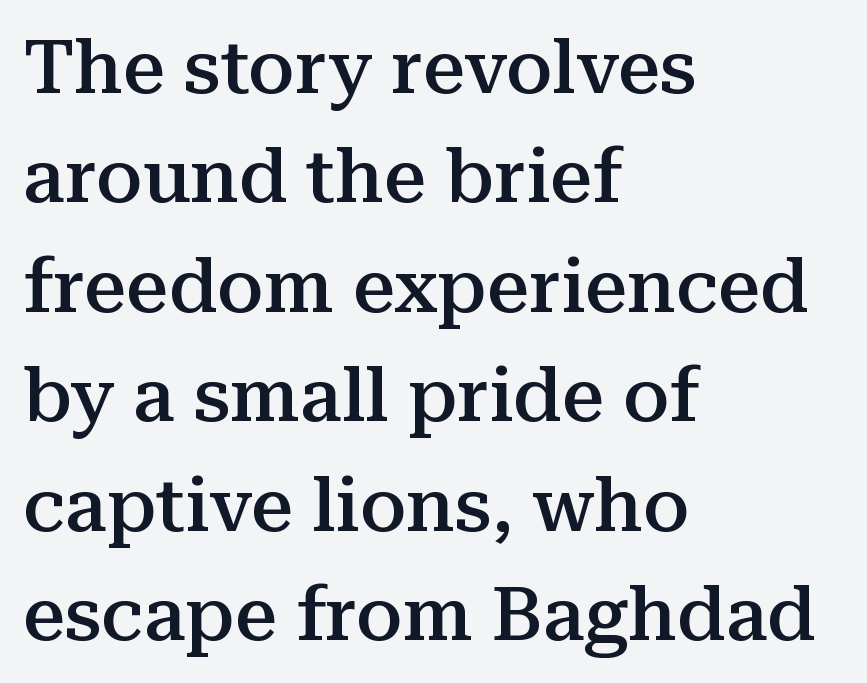
The image shows 75 px semibold serif type, upright; set left-aligned, normal line spacing (1.46x), normal letter spacing, not underlined; medium stroke contrast and a medium x-height.
